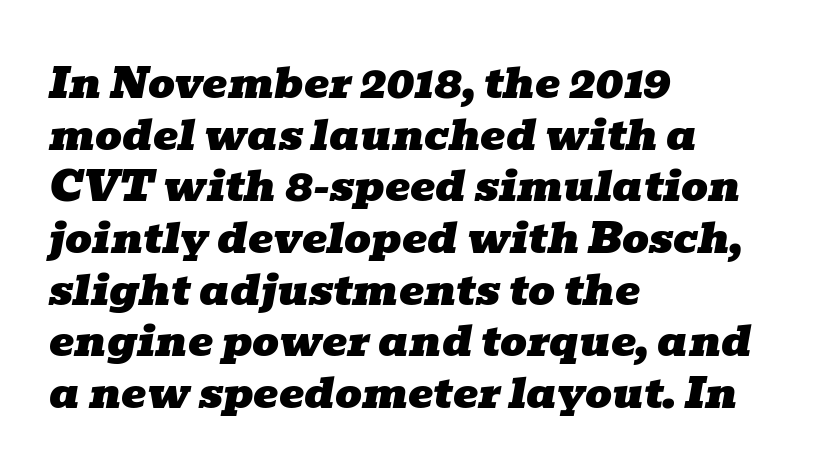
Q: Is the text italic (slanted)? A: Yes, it leans right by about 10 degrees.
Q: Is the typeface a serif or a sans-serif typeface? A: Serif.
Q: Is the text underlined? A: No.
Q: How is the paragraph aligned? A: Left-aligned.
Q: Is the spacing between letters normal or unusually wide? A: Normal.
Q: Width (condensed, normal, or wide)? A: Wide.
Q: Stroke contrast? A: Low.
Q: x-height? A: Medium.
Q: Monospaced? A: No.
